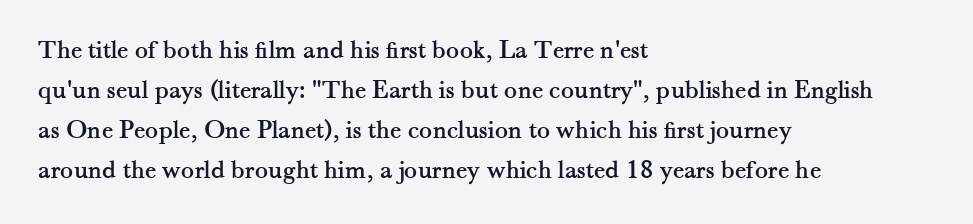
Q: Is the text italic (slanted)? A: No, it is upright.
Q: Is the text underlined? A: No.
Q: How is the paragraph aligned? A: Left-aligned.
Q: Is the spacing between letters normal or unusually wide? A: Normal.
Q: Is the spacing between lines tight, normal or loose? A: Normal.
